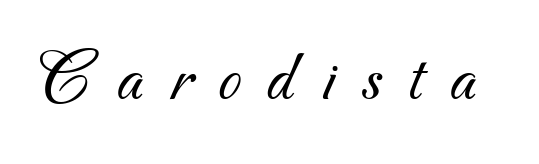
The image shows 74 px light sans-serif type; set unusually wide letter spacing (+0.36 em), not underlined; medium stroke contrast and a small x-height.
